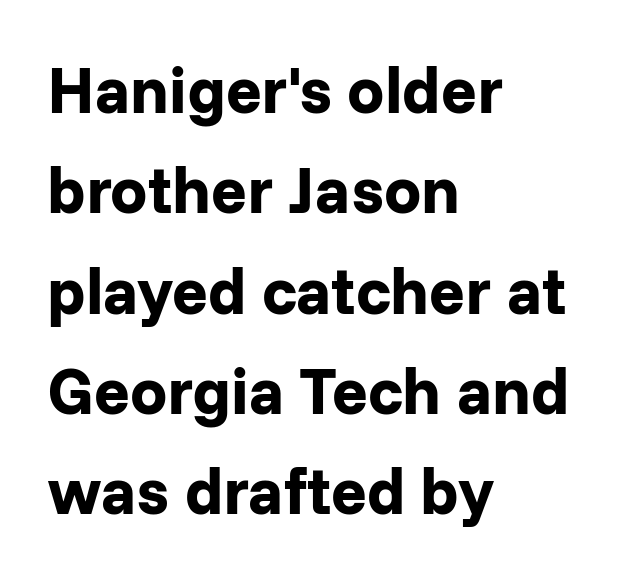
{"serif": "no", "italic": "no", "bold": "yes", "weight": "bold", "width": "normal", "stroke_contrast": "low", "x_height": "medium", "monospaced": "no", "underline": "no", "align": "left", "line_spacing": "normal", "line_spacing_ratio": 1.52, "letter_spacing": "normal", "letter_spacing_em": 0.0, "glyph_px": 66}
